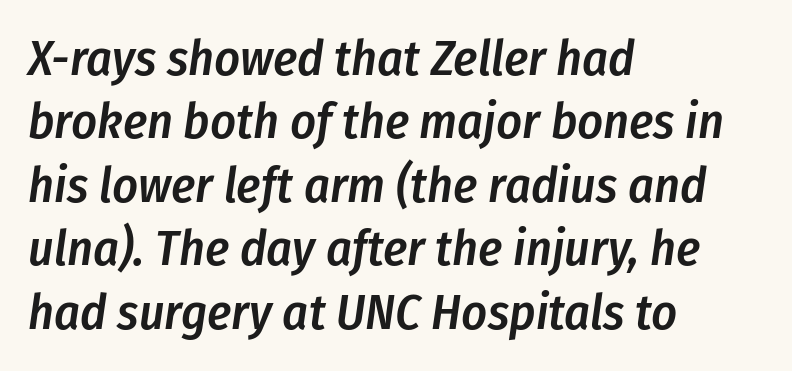
{"italic": "yes", "lean": "right", "slant_degrees": 8, "bold": "semi", "weight": "semibold", "width": "condensed", "stroke_contrast": "low", "x_height": "medium", "monospaced": "no", "underline": "no", "align": "left", "line_spacing": "normal", "line_spacing_ratio": 1.27, "letter_spacing": "normal", "letter_spacing_em": 0.0, "glyph_px": 50}
